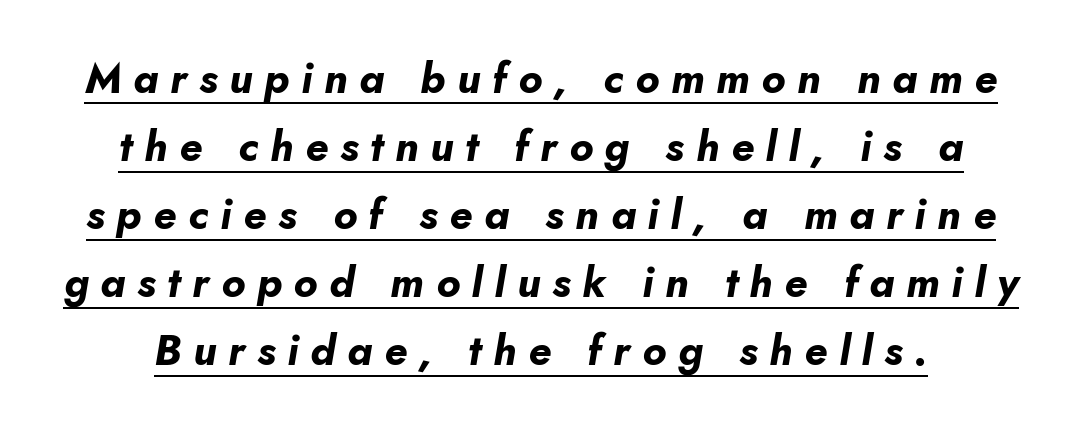
{"italic": "yes", "lean": "right", "slant_degrees": 10, "bold": "yes", "weight": "bold", "width": "normal", "stroke_contrast": "low", "x_height": "small", "monospaced": "no", "underline": "yes", "line_spacing": "normal", "line_spacing_ratio": 1.62, "letter_spacing": "wide", "letter_spacing_em": 0.28, "glyph_px": 42}
